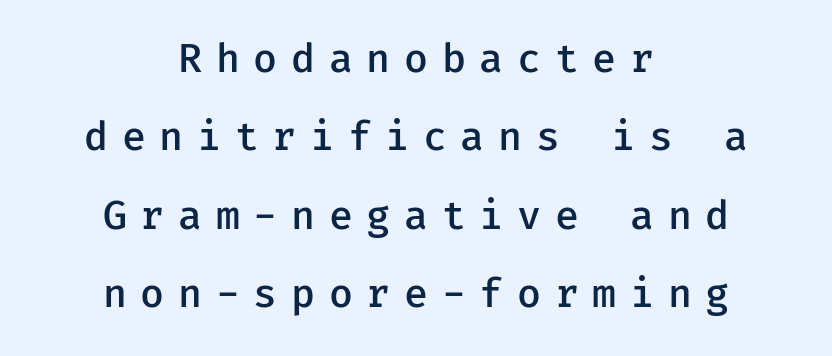
The image shows 39 px semibold sans-serif type, upright, monospaced; set centered, loose line spacing (2.01x), unusually wide letter spacing (+0.35 em), not underlined; low stroke contrast and a medium x-height.
